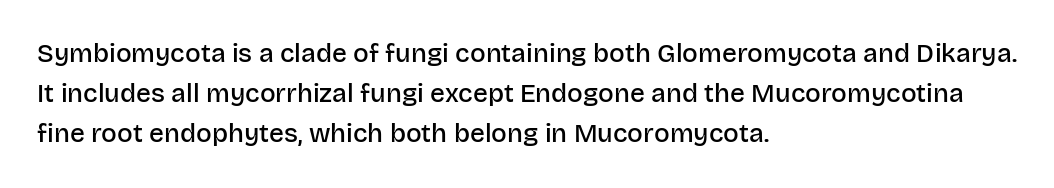
Leading matches the norm, producing a regular column. The passage is arranged the way most books set body copy — flush left. Anything drawn beneath the words? Only blank space. Typesetter's note: demi weight, one step under bold.
